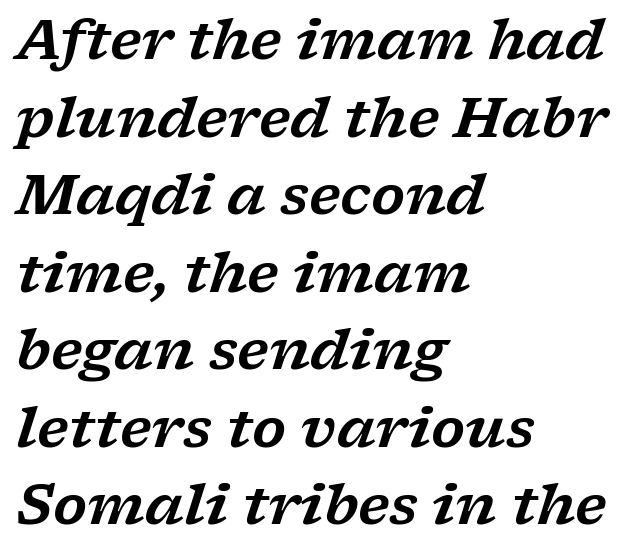
Leading matches the norm, producing a regular column. Horizontal alignment here is leftward, the default for most running prose. Inter-character spacing is left at the font's built-in metrics. Think of a printed novel: that variable character pitch is what you see here.
